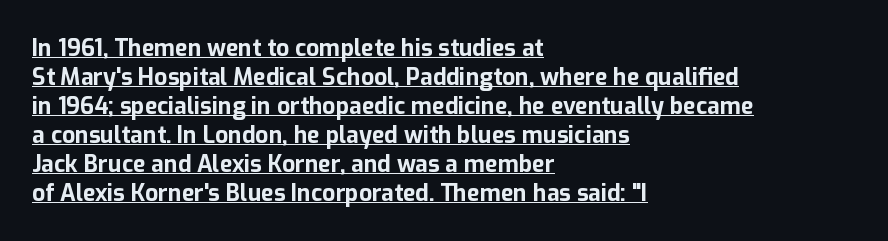
{"italic": "no", "bold": "yes", "underline": "yes", "align": "left", "line_spacing": "normal", "line_spacing_ratio": 1.26, "letter_spacing": "normal", "letter_spacing_em": 0.0, "glyph_px": 23}
